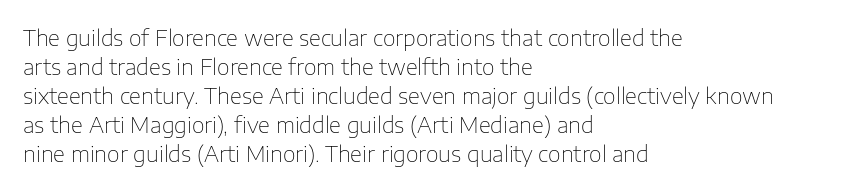
{"italic": "no", "bold": "no", "underline": "no", "align": "left", "line_spacing": "normal", "line_spacing_ratio": 1.32, "letter_spacing": "normal", "letter_spacing_em": 0.0, "glyph_px": 22}
